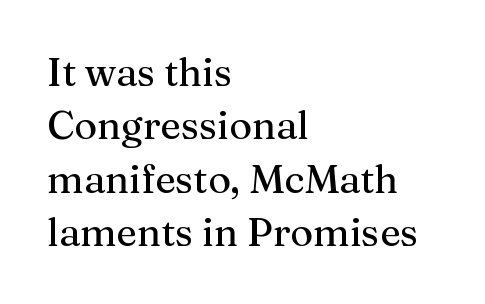
Q: Is the text italic (slanted)? A: No, it is upright.
Q: Is the typeface a serif or a sans-serif typeface? A: Serif.
Q: Is the text underlined? A: No.
Q: How is the paragraph aligned? A: Left-aligned.
Q: Is the spacing between letters normal or unusually wide? A: Normal.
Q: Is the spacing between lines tight, normal or loose? A: Normal.
Q: Width (condensed, normal, or wide)? A: Normal.
Q: Stroke contrast? A: Medium.
Q: x-height? A: Medium.
Q: Monospaced? A: No.
